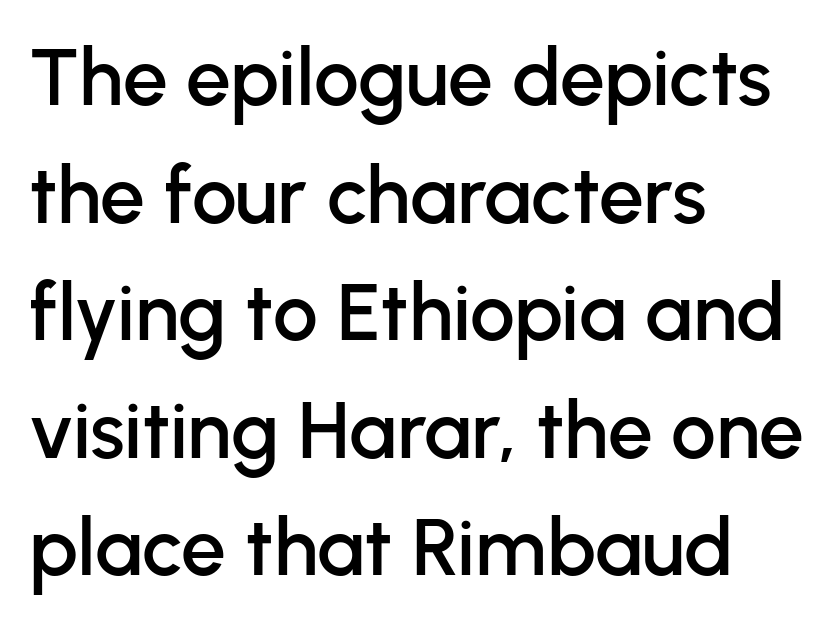
If you measured baseline to baseline, you'd find a middling distance. Stroke terminals: plain, sans-serif. Spacing verdict: proportional, widths tailored to each character. This rendering uses left alignment, leaving the right contour irregular.
